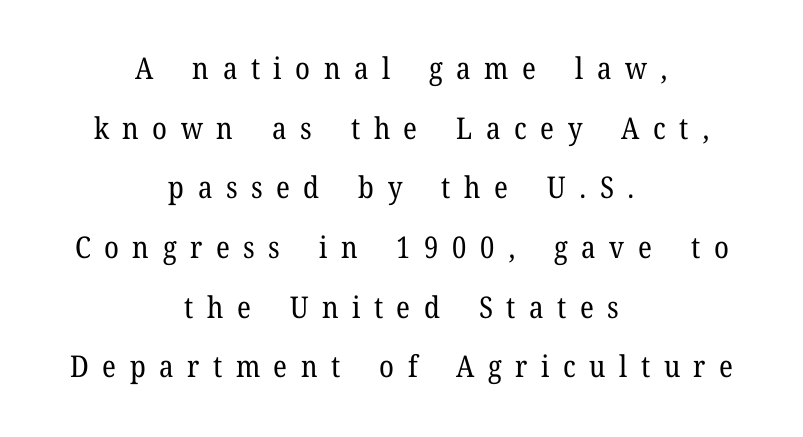
Reading down the column, the eye jumps a long way to each next line. Unbolded letterforms with no extra heft. The letters advance in unequal steps, a hallmark of proportional type. A clean baseline with only descenders dipping below it. This is serif lettering, the kind often seen in printed books.
